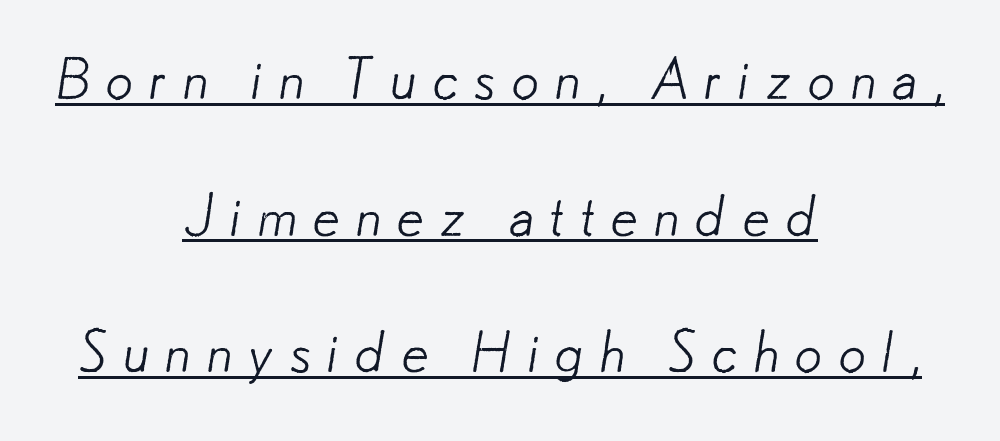
{"serif": "no", "bold": "no", "weight": "light", "width": "normal", "stroke_contrast": "low", "x_height": "small", "monospaced": "no", "underline": "yes", "align": "center", "line_spacing": "loose", "line_spacing_ratio": 2.44, "letter_spacing": "wide", "letter_spacing_em": 0.26, "glyph_px": 56}
